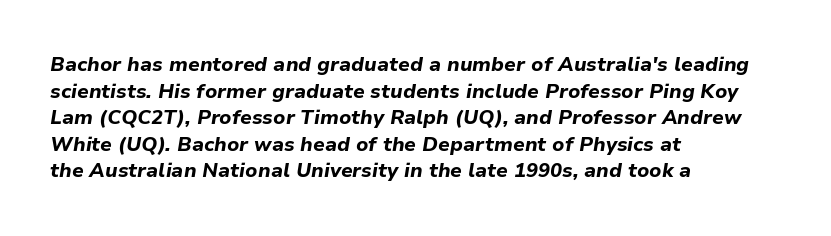
The image shows 20 px bold type, italic (leaning right); set left-aligned, normal line spacing (1.33x), normal letter spacing, not underlined.
